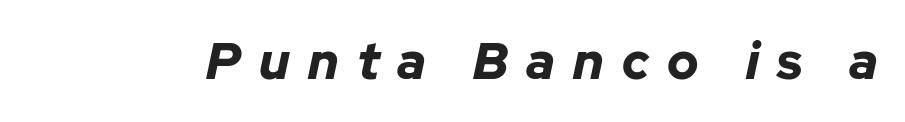
Note the varied advance widths — an 'i' is clearly narrower than an 'm'. What stands out about the letter spacing? Its width — letters are far apart. Glance below the letters and you will spot only blank space. The typesetting leans heavy: a genuine bold. It's the slanting kind of type.
